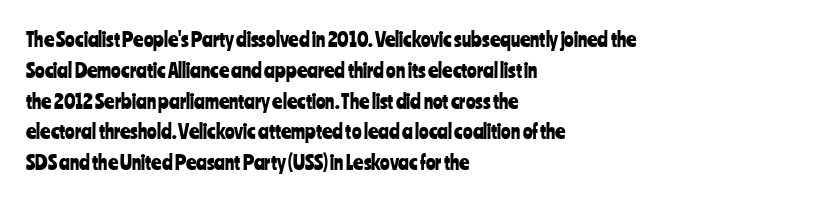
Letter spacing: default. This rendering uses left alignment, leaving the right contour irregular. The axis of the letterforms is exactly vertical. Evenly set lines give the paragraph a standard silhouette.
